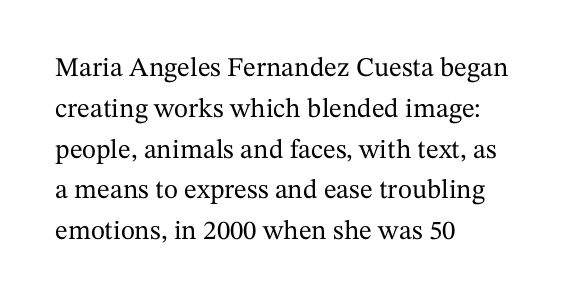
{"italic": "no", "underline": "no", "align": "left", "line_spacing": "normal", "line_spacing_ratio": 1.51, "letter_spacing": "normal", "letter_spacing_em": 0.0, "glyph_px": 27}
